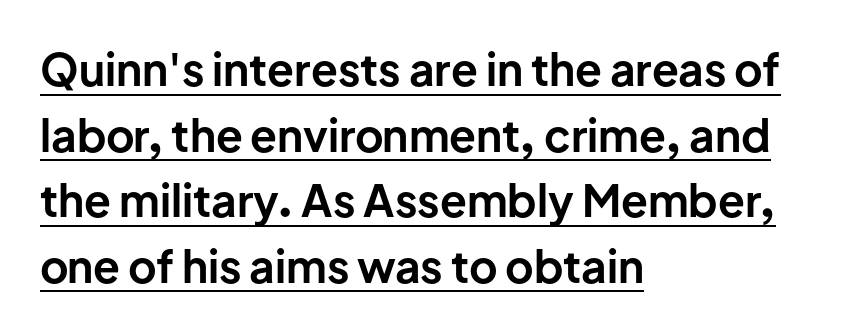
{"serif": "no", "italic": "no", "bold": "yes", "weight": "bold", "width": "normal", "stroke_contrast": "low", "x_height": "medium", "monospaced": "no", "underline": "yes", "align": "left", "line_spacing": "normal", "line_spacing_ratio": 1.49, "letter_spacing": "normal", "letter_spacing_em": 0.0, "glyph_px": 44}
